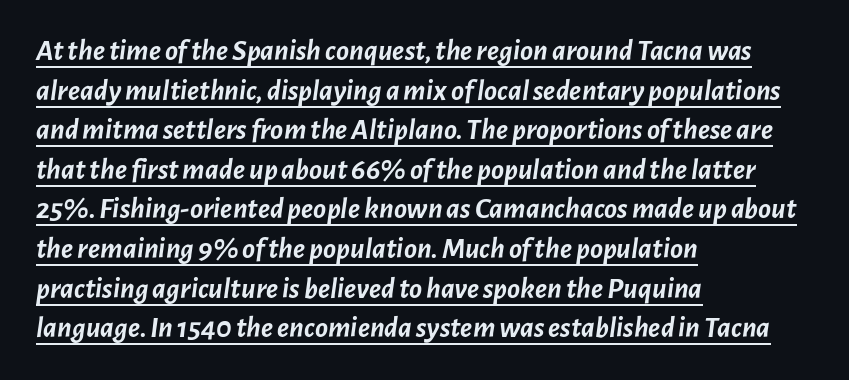
Q: Is the text bold? A: Yes.
Q: Is the text italic (slanted)? A: Yes, it leans right by about 7 degrees.
Q: Is the text underlined? A: Yes.
Q: How is the paragraph aligned? A: Left-aligned.
Q: Is the spacing between letters normal or unusually wide? A: Normal.
Q: Is the spacing between lines tight, normal or loose? A: Normal.
Q: Width (condensed, normal, or wide)? A: Normal.
Q: Stroke contrast? A: Low.
Q: x-height? A: Medium.
Q: Monospaced? A: No.
